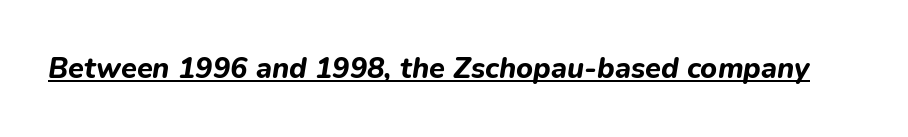
{"italic": "yes", "lean": "right", "slant_degrees": 9, "bold": "yes", "weight": "bold", "width": "normal", "stroke_contrast": "low", "x_height": "medium", "monospaced": "no", "underline": "yes", "letter_spacing": "normal", "letter_spacing_em": 0.0, "glyph_px": 29}
